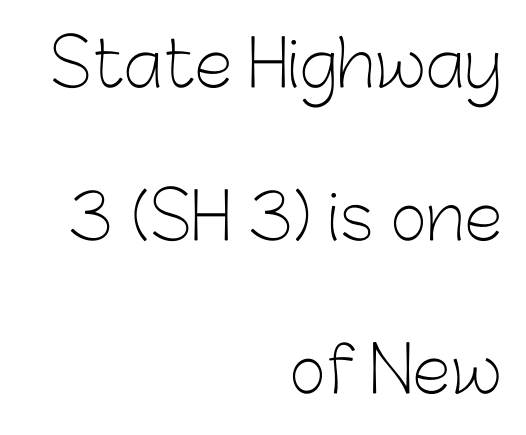
The image shows 63 px light sans-serif type, upright; set right-aligned, loose line spacing (2.43x), normal letter spacing, not underlined; low stroke contrast and a medium x-height.
